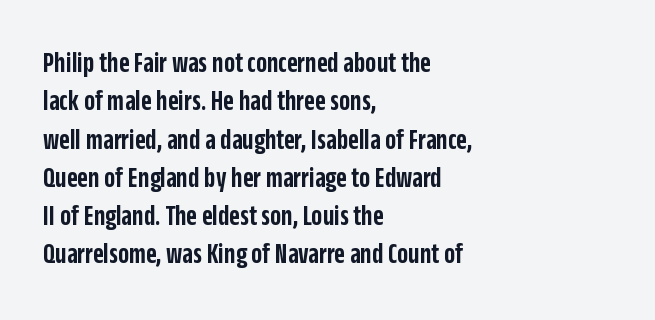
{"serif": "no", "italic": "no", "bold": "semi", "weight": "semibold", "width": "condensed", "stroke_contrast": "low", "x_height": "large", "monospaced": "no", "underline": "no", "align": "left", "line_spacing": "normal", "line_spacing_ratio": 1.32, "letter_spacing": "normal", "letter_spacing_em": 0.0, "glyph_px": 29}
